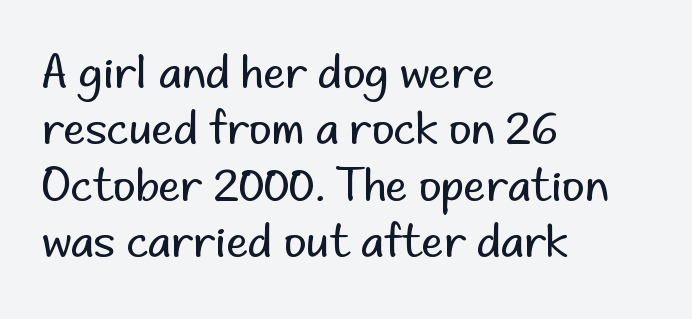
No extra tracking has been applied to these lines. Only glyphs here, with clear space below each row. You can tell from the bare stems that sans-serif type was used. Every row of glyphs begins at an identical x-position on the left. Proportional: the letters do not fall into vertical columns.
